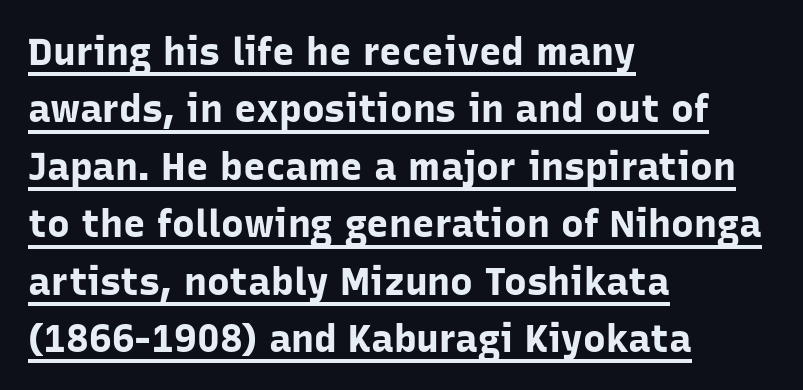
The image shows 38 px bold sans-serif type, upright; set left-aligned, normal line spacing (1.51x), normal letter spacing, underlined; low stroke contrast and a medium x-height.
